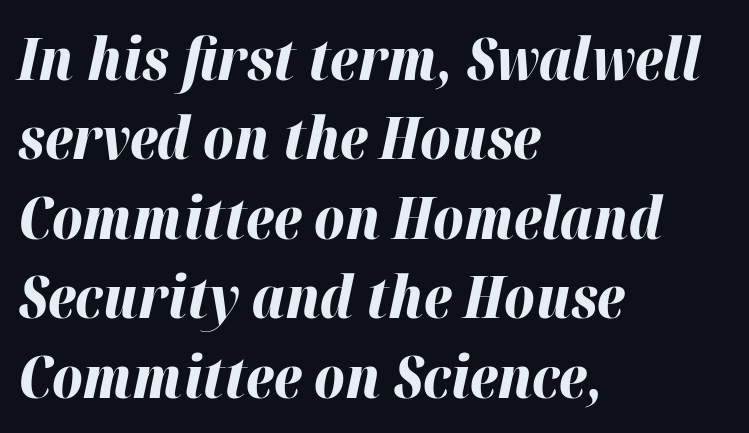
Q: Is the text bold? A: Yes.
Q: Is the text italic (slanted)? A: Yes, it leans right by about 12 degrees.
Q: Is the text underlined? A: No.
Q: How is the paragraph aligned? A: Left-aligned.
Q: Is the spacing between letters normal or unusually wide? A: Normal.
Q: Is the spacing between lines tight, normal or loose? A: Normal.
Q: Width (condensed, normal, or wide)? A: Normal.
Q: Stroke contrast? A: High.
Q: x-height? A: Medium.
Q: Monospaced? A: No.
